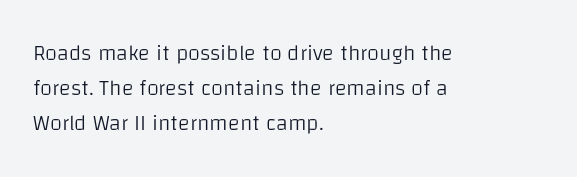
{"italic": "no", "bold": "no", "underline": "no", "align": "left", "line_spacing": "normal", "line_spacing_ratio": 1.58, "letter_spacing": "normal", "letter_spacing_em": 0.0, "glyph_px": 22}
